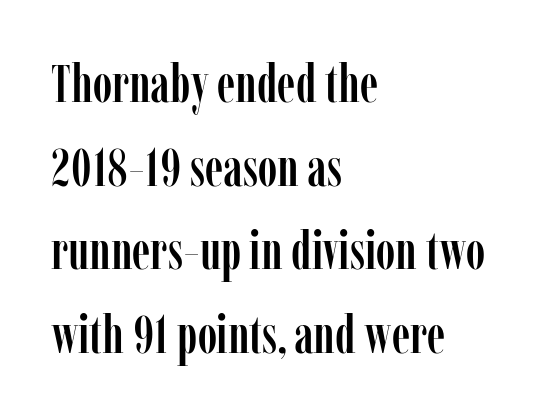
The image shows 53 px condensed serif type, upright; set left-aligned, normal line spacing (1.58x), normal letter spacing, not underlined; low stroke contrast and a medium x-height.
